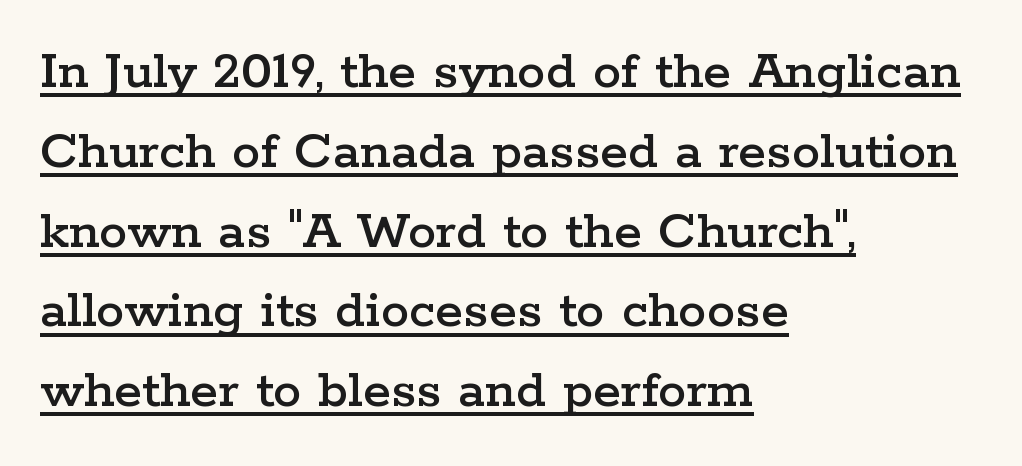
The image shows 57 px wide serif type, upright; set left-aligned, normal line spacing (1.4x), normal letter spacing, underlined; low stroke contrast and a medium x-height.
